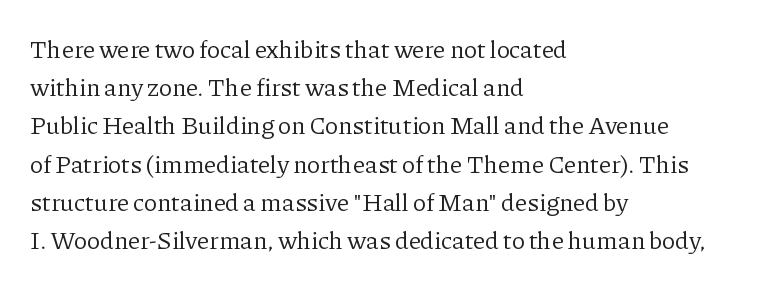
The image shows 25 px text type, upright; set left-aligned, normal line spacing (1.53x), normal letter spacing, not underlined.
